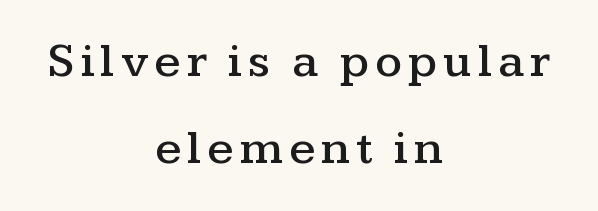
Q: Is the text italic (slanted)? A: No, it is upright.
Q: Is the typeface a serif or a sans-serif typeface? A: Serif.
Q: Is the text underlined? A: No.
Q: How is the paragraph aligned? A: Centered.
Q: Width (condensed, normal, or wide)? A: Wide.
Q: Stroke contrast? A: Medium.
Q: x-height? A: Medium.
Q: Monospaced? A: No.
